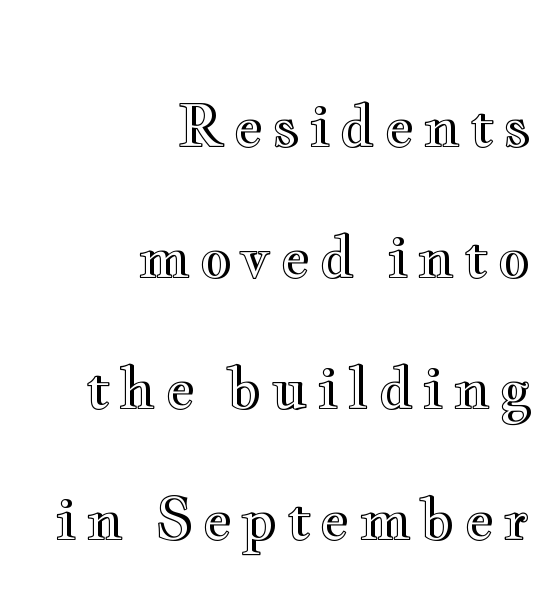
The image shows 57 px wide type, upright; set right-aligned, loose line spacing (2.3x), not underlined; a small x-height.
